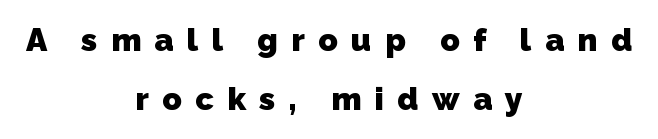
The letters advance in unequal steps, a hallmark of proportional type. Descender tails drop into unmarked territory. The characters look thick and weighty, a clear bold. A student would call this center alignment; a typographer would say set centered. The letterforms stand isolated, each surrounded by extra space. The font family rendered here belongs to the sans-serif group.
